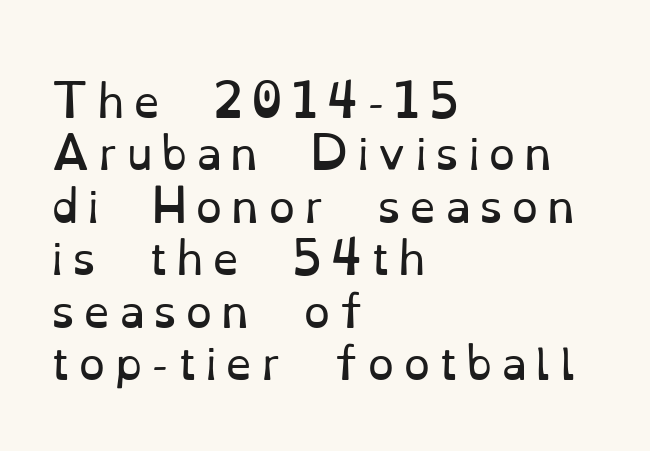
Q: Is the text bold? A: No.
Q: Is the text italic (slanted)? A: No, it is upright.
Q: Is the typeface a serif or a sans-serif typeface? A: Serif.
Q: Is the text underlined? A: No.
Q: How is the paragraph aligned? A: Left-aligned.
Q: Width (condensed, normal, or wide)? A: Normal.
Q: Stroke contrast? A: Low.
Q: x-height? A: Small.
Q: Monospaced? A: No.
